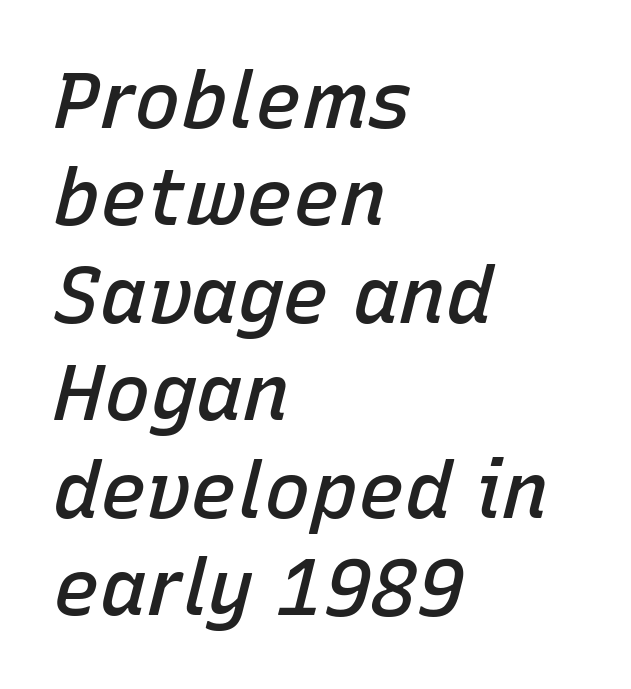
The image shows 78 px semibold type, italic (leaning right); set left-aligned, normal line spacing (1.25x), normal letter spacing, not underlined; low stroke contrast and a medium x-height.
